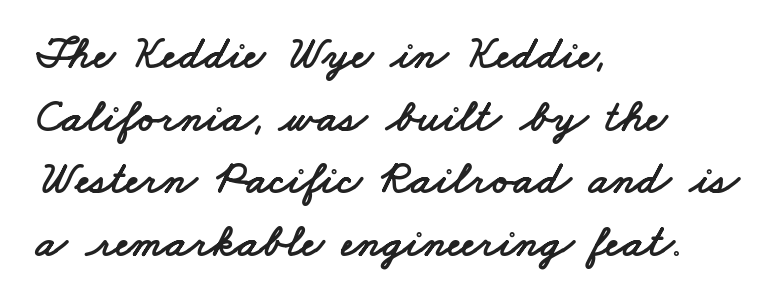
The image shows 46 px wide sans-serif type; set left-aligned, normal line spacing (1.36x), normal letter spacing, not underlined; low stroke contrast and a small x-height.
